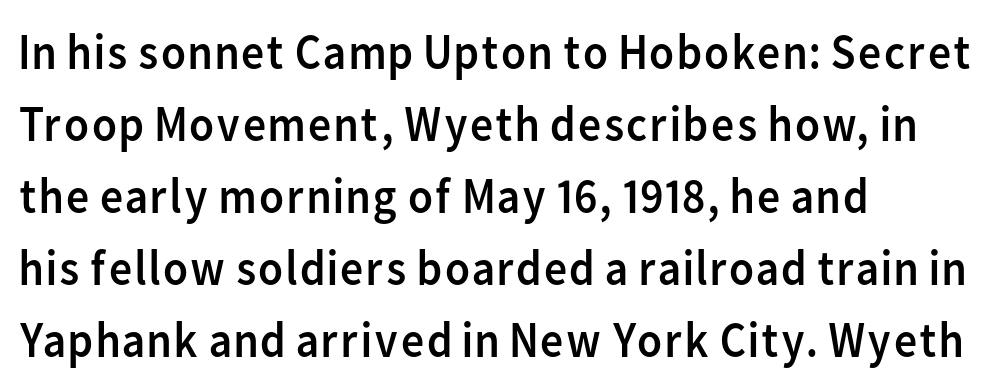
{"serif": "no", "italic": "no", "bold": "no", "weight": "regular", "width": "normal", "stroke_contrast": "low", "x_height": "medium", "monospaced": "no", "underline": "no", "align": "left", "line_spacing": "normal", "line_spacing_ratio": 1.41, "letter_spacing": "normal", "letter_spacing_em": 0.0, "glyph_px": 51}
